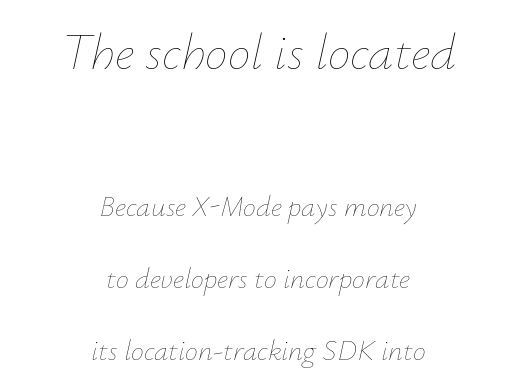
Q: Is the text bold? A: No.
Q: Is the text italic (slanted)? A: Yes, it leans right by about 12 degrees.
Q: Is the text underlined? A: No.
Q: How is the paragraph aligned? A: Centered.
Q: Is the spacing between letters normal or unusually wide? A: Normal.
Q: Is the spacing between lines tight, normal or loose? A: Loose.
Q: Which block of text is set in a larger size, the first (top) or the second (bottom)? A: The first (top) one.
Q: Width (condensed, normal, or wide)? A: Normal.
Q: Stroke contrast? A: Low.
Q: x-height? A: Small.
Q: Monospaced? A: No.
